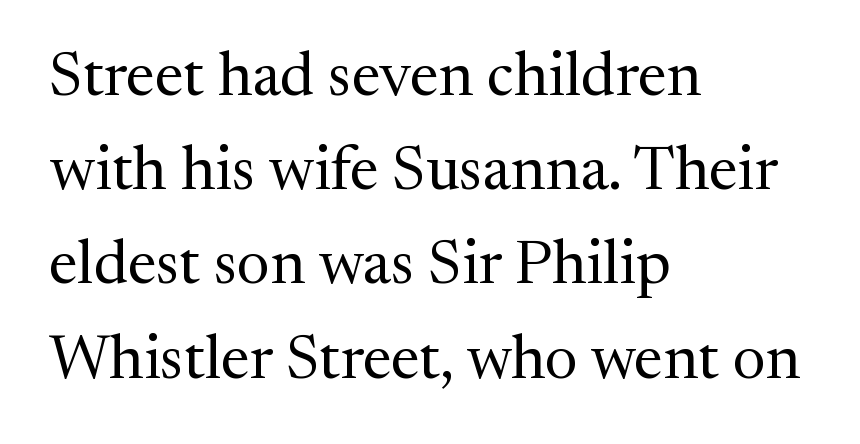
The image shows 62 px regular-weight serif type, upright; set left-aligned, normal line spacing (1.52x), normal letter spacing, not underlined; medium stroke contrast and a medium x-height.
